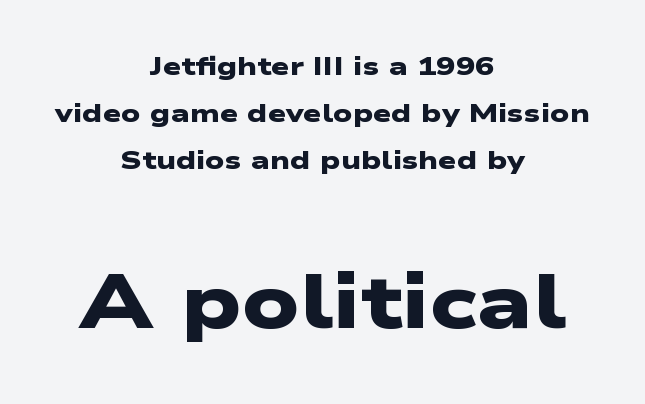
Proportional: the letters do not fall into vertical columns. Unlike a traditional serif, this face leaves its strokes unadorned. Clear beneath every line of the passage. What weight is shown? A full bold with thick strokes.
